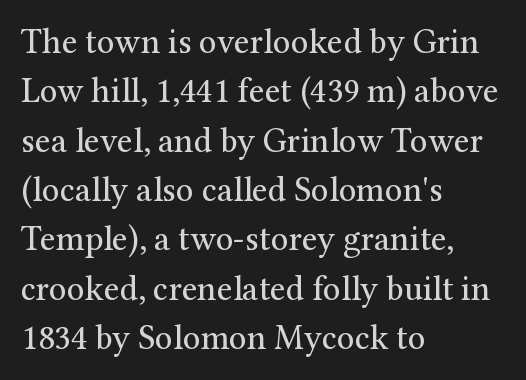
Q: Is the text bold? A: No.
Q: Is the text italic (slanted)? A: No, it is upright.
Q: Is the typeface a serif or a sans-serif typeface? A: Serif.
Q: Is the text underlined? A: No.
Q: How is the paragraph aligned? A: Left-aligned.
Q: Is the spacing between letters normal or unusually wide? A: Normal.
Q: Is the spacing between lines tight, normal or loose? A: Normal.
Q: Width (condensed, normal, or wide)? A: Normal.
Q: Stroke contrast? A: Medium.
Q: x-height? A: Medium.
Q: Monospaced? A: No.
